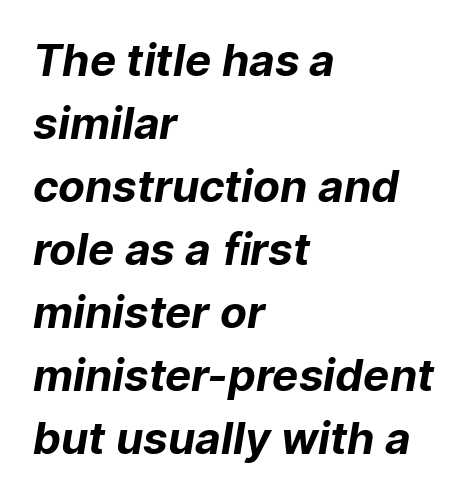
The image shows 44 px bold sans-serif type; set left-aligned, normal line spacing (1.43x), normal letter spacing, not underlined; low stroke contrast and a medium x-height.
